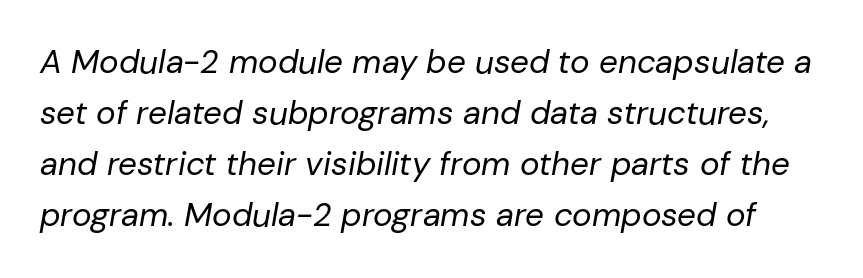
Q: Is the text bold? A: No.
Q: Is the text italic (slanted)? A: Yes, it leans right by about 10 degrees.
Q: Is the text underlined? A: No.
Q: Is the spacing between letters normal or unusually wide? A: Normal.
Q: Is the spacing between lines tight, normal or loose? A: Normal.
Q: Width (condensed, normal, or wide)? A: Normal.
Q: Stroke contrast? A: Low.
Q: x-height? A: Medium.
Q: Monospaced? A: No.
